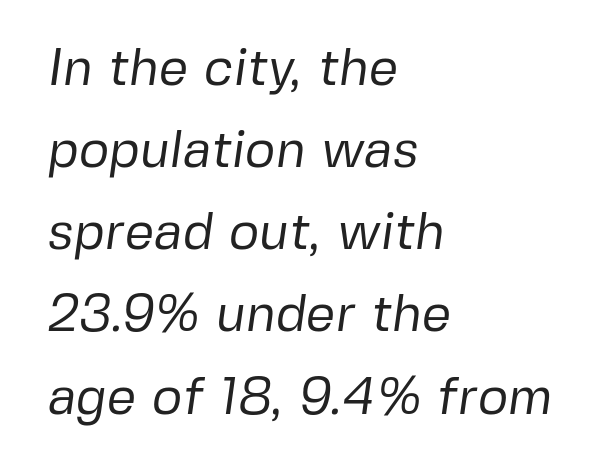
The image shows 52 px regular-weight sans-serif type; set left-aligned, normal line spacing (1.58x), normal letter spacing, not underlined; low stroke contrast and a medium x-height.
